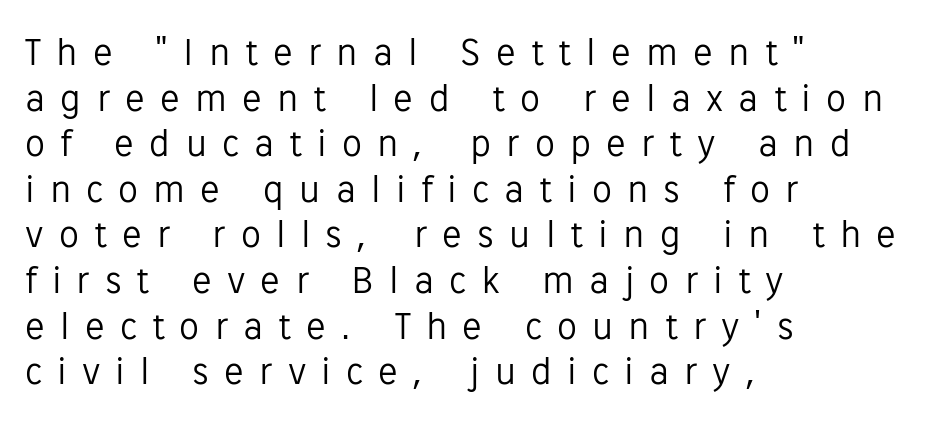
Caption: expanded tracking, letters set apart. If you measured baseline to baseline, you'd find a short distance. The cut favours lightness, reaching ordinary text weight at its darkest. Proportional: the letters do not fall into vertical columns. The ragged edge is on the right, which tells us the setting is flush left. Does the lettering tilt? It doesn't — this is upright.
